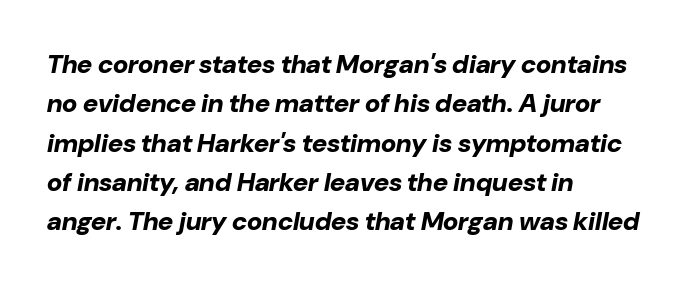
{"italic": "yes", "lean": "right", "slant_degrees": 10, "bold": "yes", "underline": "no", "align": "left", "line_spacing": "normal", "line_spacing_ratio": 1.51, "letter_spacing": "normal", "letter_spacing_em": 0.0, "glyph_px": 26}
